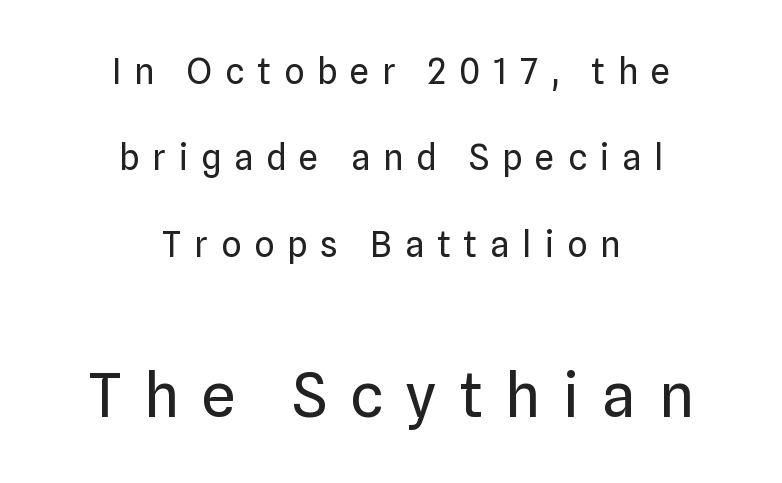
Stroke mass is kept to a normal reading level or below. These lines were composed using upright roman letters. Vertically, the passage feels expansive, rows floating well apart. The tracking jumps out immediately: characters are airy and widely separated. The lines in this sample share a center point and differ in where they start and stop. Reading top to bottom, the characters get bigger at the block break.
